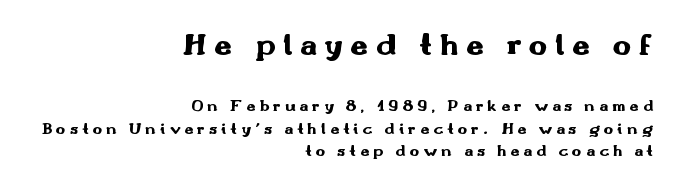
{"serif": "no", "italic": "no", "bold": "yes", "weight": "heavy", "width": "wide", "stroke_contrast": "medium", "x_height": "small", "monospaced": "no", "underline": "no", "align": "right", "line_spacing": "normal", "line_spacing_ratio": 1.42, "letter_spacing": "wide", "letter_spacing_em": 0.25, "larger_block": "first", "size_ratio": 1.94, "glyph_px": 31}
